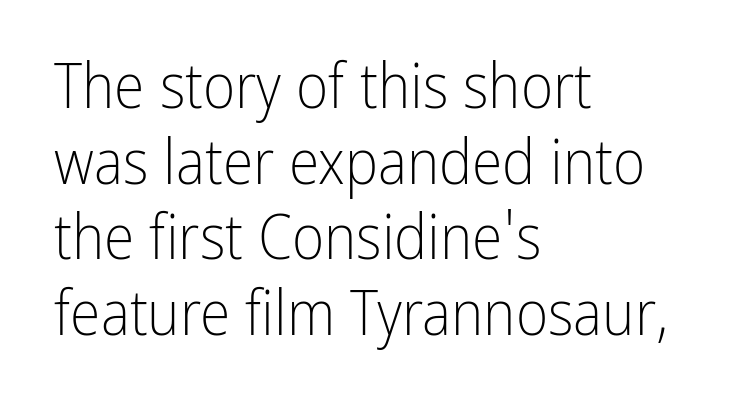
{"serif": "no", "italic": "no", "bold": "no", "weight": "light", "width": "condensed", "stroke_contrast": "low", "x_height": "medium", "monospaced": "no", "underline": "no", "align": "left", "line_spacing_ratio": 1.22, "letter_spacing": "normal", "letter_spacing_em": 0.0, "glyph_px": 62}
